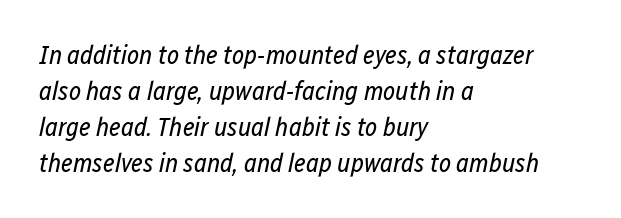
The image shows 26 px text type, italic (leaning right); set left-aligned, normal line spacing (1.38x), normal letter spacing, not underlined.
